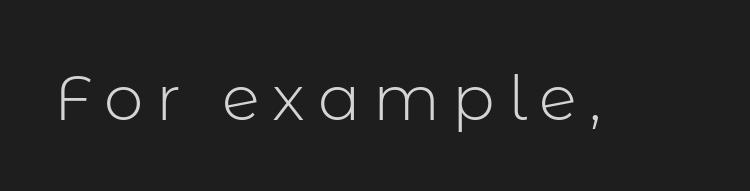
{"serif": "no", "italic": "no", "bold": "no", "weight": "light", "width": "normal", "stroke_contrast": "low", "x_height": "medium", "monospaced": "no", "underline": "no", "letter_spacing": "wide", "letter_spacing_em": 0.2, "glyph_px": 63}
